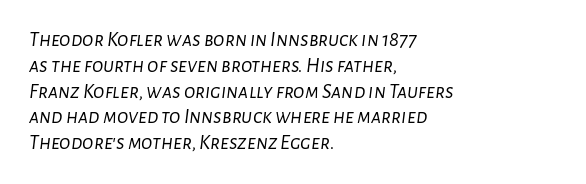
Words appear dense and cohesive because spacing is normal. Is this a heavy cut? Hardly; it is regular or lighter. The typesetter chose a ragged-right arrangement here. You can tell it's italic because the verticals aren't actually vertical.
